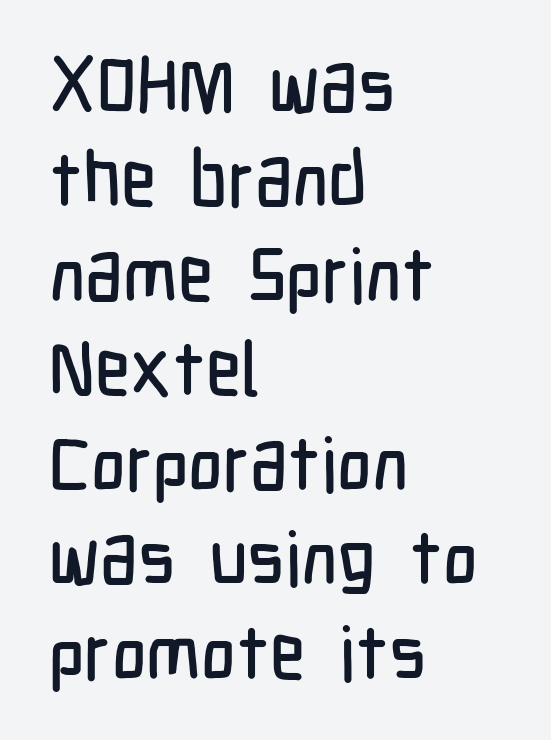
Where is the straight margin? On the left. Do the characters align in a grid? No, the font is proportional. The font's upright variant was chosen for this text. This sample keeps an unexceptional amount of space between lines.
